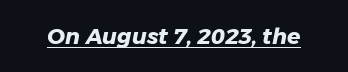
Q: Is the text bold? A: Yes.
Q: Is the text underlined? A: Yes.
Q: Is the spacing between letters normal or unusually wide? A: Normal.
